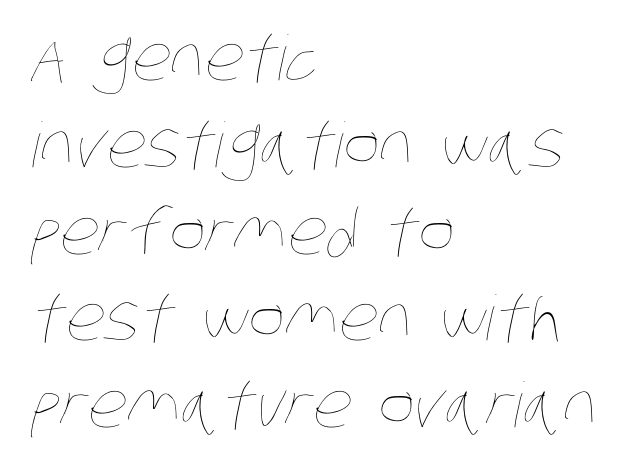
Horizontal bands of white between lines are of average thickness. Default kerning and tracking; the words read as compact shapes. Where is the straight margin? On the left. Character widths vary here, with narrow letters taking less room than wide ones. Weight: in the light-to-regular range. Plain, unruled lines of type.
